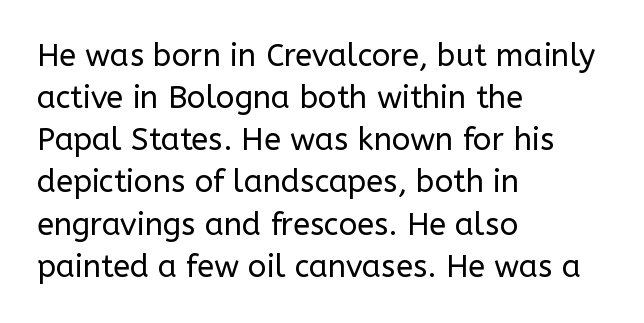
The image shows 31 px regular-weight sans-serif type, upright; set left-aligned, normal line spacing (1.36x), normal letter spacing, not underlined; low stroke contrast and a medium x-height.
